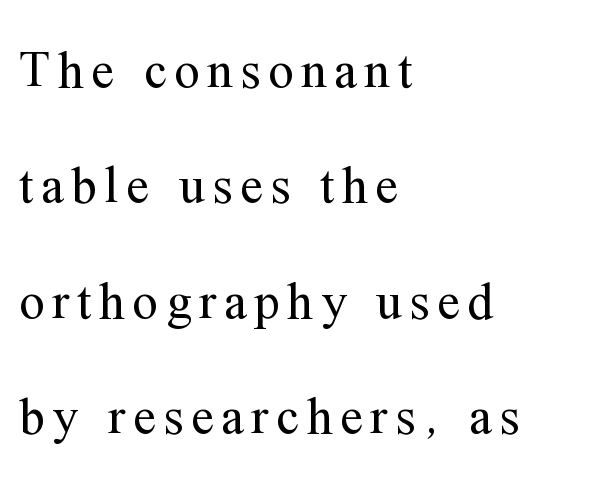
Q: Is the text bold? A: No.
Q: Is the text italic (slanted)? A: No, it is upright.
Q: Is the typeface a serif or a sans-serif typeface? A: Serif.
Q: Is the text underlined? A: No.
Q: How is the paragraph aligned? A: Left-aligned.
Q: Is the spacing between lines tight, normal or loose? A: Loose.
Q: Width (condensed, normal, or wide)? A: Normal.
Q: Stroke contrast? A: Medium.
Q: x-height? A: Medium.
Q: Monospaced? A: No.
